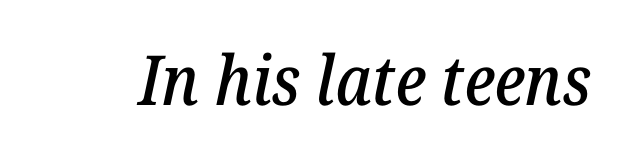
{"serif": "yes", "italic": "yes", "lean": "right", "slant_degrees": 12, "width": "normal", "stroke_contrast": "low", "x_height": "medium", "monospaced": "no", "underline": "no", "letter_spacing": "normal", "letter_spacing_em": 0.0, "glyph_px": 69}
